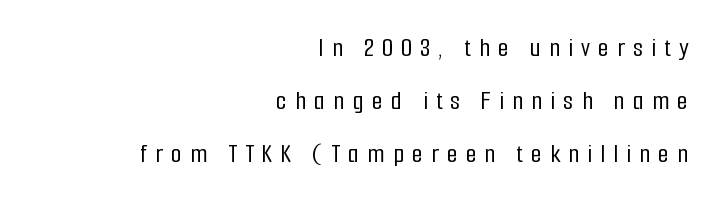
Characters follow at a spacing far wider than the type designer built in. Note the varied advance widths — an 'i' is clearly narrower than an 'm'. Rule under the text: the space is simply empty. Italic: no, the glyphs are upright roman. Font category for this specimen: sans-serif.
